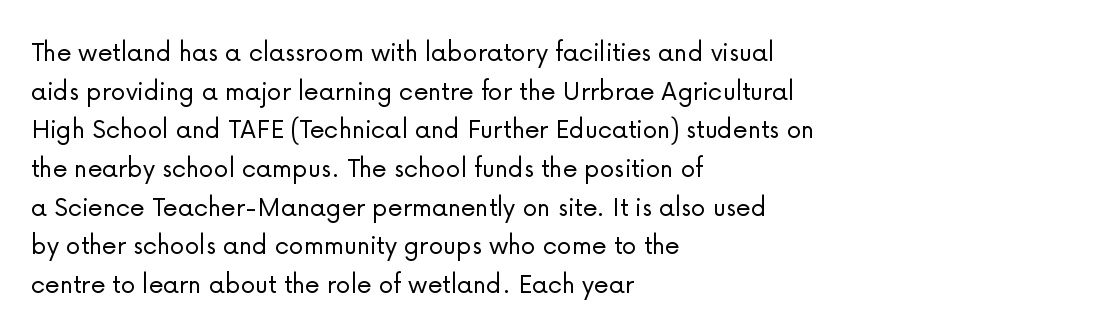
Q: Is the text bold? A: No.
Q: Is the text italic (slanted)? A: No, it is upright.
Q: Is the typeface a serif or a sans-serif typeface? A: Sans-serif.
Q: Is the text underlined? A: No.
Q: How is the paragraph aligned? A: Left-aligned.
Q: Is the spacing between letters normal or unusually wide? A: Normal.
Q: Is the spacing between lines tight, normal or loose? A: Normal.
Q: Width (condensed, normal, or wide)? A: Normal.
Q: Stroke contrast? A: Low.
Q: x-height? A: Medium.
Q: Monospaced? A: No.
